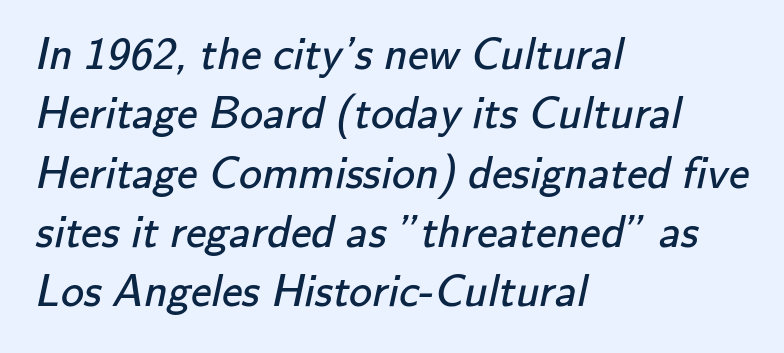
Q: Is the text bold? A: No.
Q: Is the typeface a serif or a sans-serif typeface? A: Sans-serif.
Q: Is the text underlined? A: No.
Q: How is the paragraph aligned? A: Left-aligned.
Q: Is the spacing between letters normal or unusually wide? A: Normal.
Q: Is the spacing between lines tight, normal or loose? A: Normal.
Q: Width (condensed, normal, or wide)? A: Normal.
Q: Stroke contrast? A: Low.
Q: x-height? A: Small.
Q: Monospaced? A: No.
